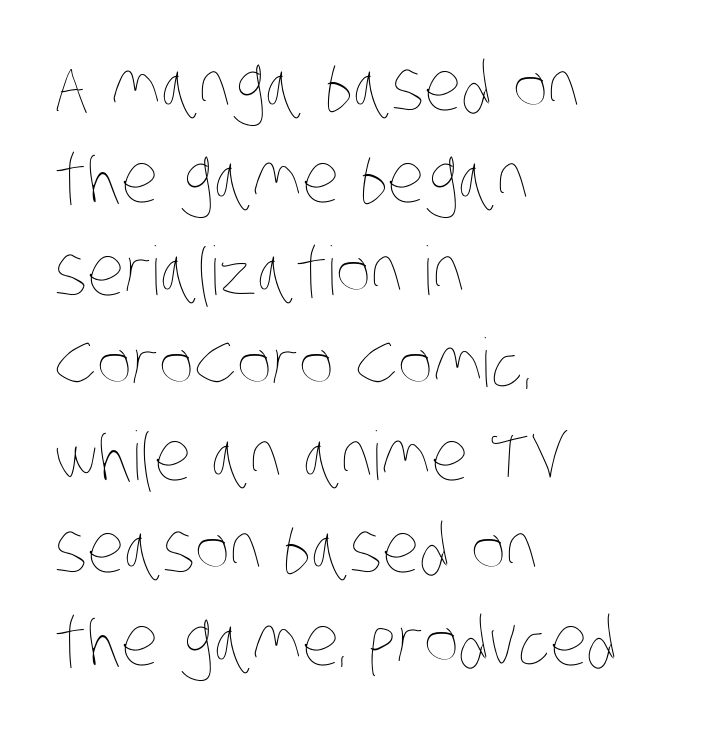
Q: Is the text bold? A: No.
Q: Is the text underlined? A: No.
Q: How is the paragraph aligned? A: Left-aligned.
Q: Is the spacing between letters normal or unusually wide? A: Normal.
Q: Is the spacing between lines tight, normal or loose? A: Normal.
Q: Width (condensed, normal, or wide)? A: Condensed.
Q: Stroke contrast? A: Low.
Q: x-height? A: Large.
Q: Monospaced? A: No.
